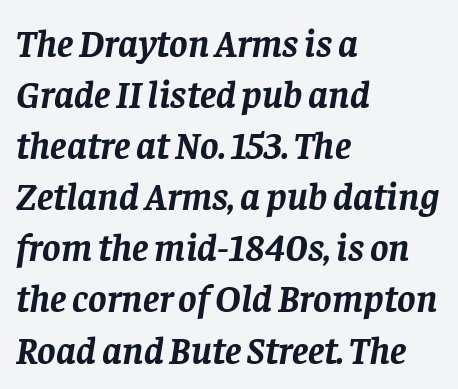
The image shows 39 px semibold serif type, italic (leaning right); set left-aligned, normal line spacing (1.31x), normal letter spacing, not underlined; low stroke contrast and a large x-height.
